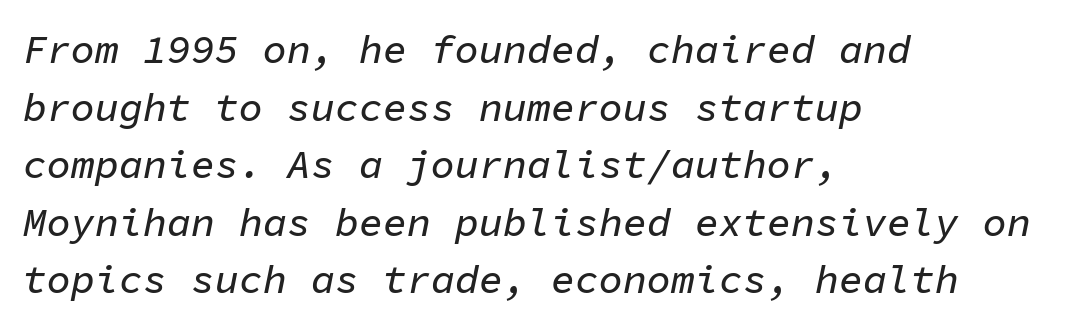
Q: Is the text italic (slanted)? A: Yes, it leans right by about 11 degrees.
Q: Is the text underlined? A: No.
Q: How is the paragraph aligned? A: Left-aligned.
Q: Is the spacing between letters normal or unusually wide? A: Normal.
Q: Is the spacing between lines tight, normal or loose? A: Normal.
Q: Width (condensed, normal, or wide)? A: Normal.
Q: Stroke contrast? A: Low.
Q: x-height? A: Medium.
Q: Monospaced? A: Yes.
